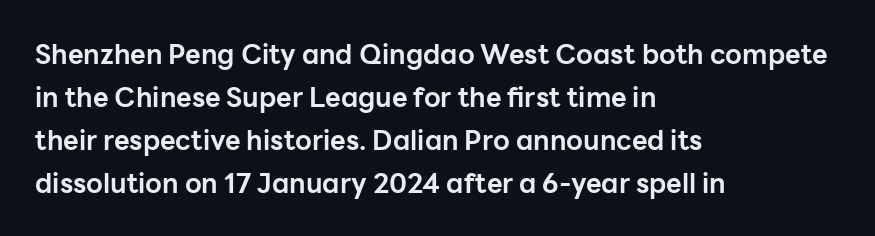
Q: Is the text bold? A: Yes.
Q: Is the text italic (slanted)? A: No, it is upright.
Q: Is the text underlined? A: No.
Q: How is the paragraph aligned? A: Left-aligned.
Q: Is the spacing between letters normal or unusually wide? A: Normal.
Q: Is the spacing between lines tight, normal or loose? A: Normal.
